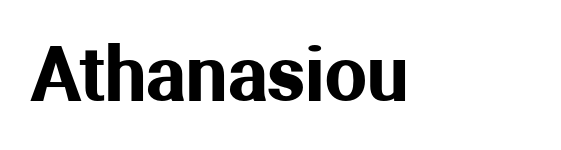
{"serif": "no", "italic": "no", "width": "normal", "stroke_contrast": "medium", "x_height": "medium", "monospaced": "no", "underline": "no", "letter_spacing": "normal", "letter_spacing_em": 0.0, "glyph_px": 74}
